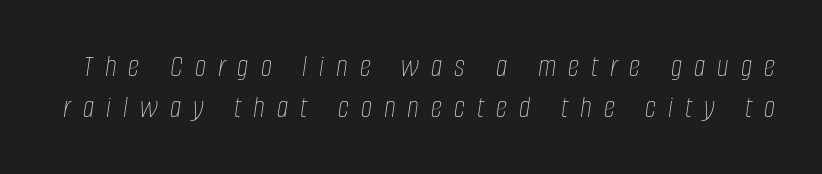
The lines sit at an ordinary, default distance from one another. The area under the type is left untouched. The letters are spread apart with noticeably loose tracking. Each stroke keeps to a modest, everyday thickness or less.
